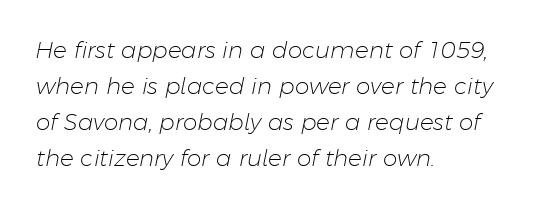
Q: Is the text bold? A: No.
Q: Is the text italic (slanted)? A: Yes, it leans right by about 11 degrees.
Q: Is the text underlined? A: No.
Q: How is the paragraph aligned? A: Left-aligned.
Q: Is the spacing between letters normal or unusually wide? A: Normal.
Q: Is the spacing between lines tight, normal or loose? A: Normal.
